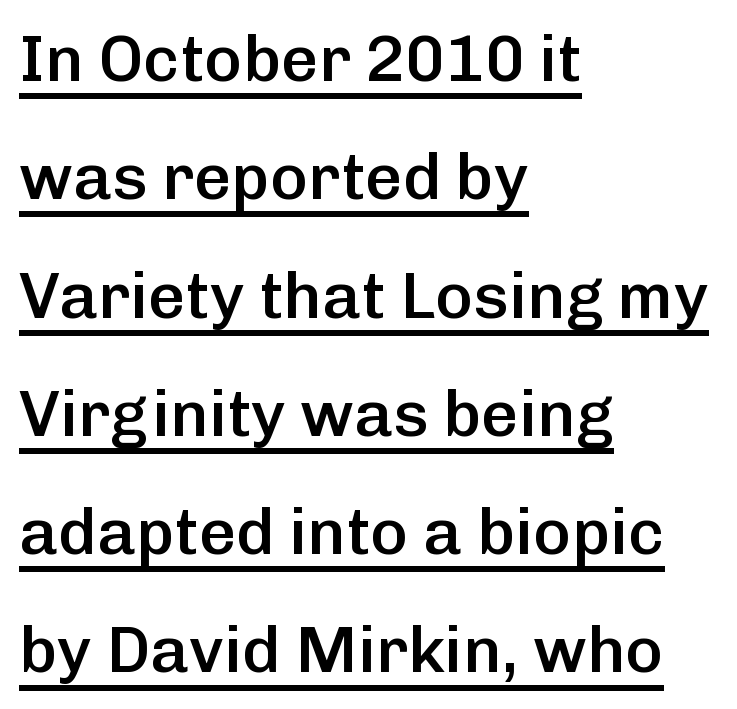
The image shows 65 px semibold sans-serif type, upright; set left-aligned, line spacing 1.82x, normal letter spacing, underlined; low stroke contrast and a medium x-height.
